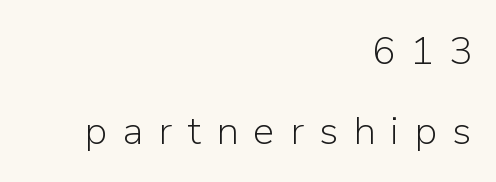
{"serif": "no", "italic": "no", "bold": "no", "weight": "light", "width": "normal", "stroke_contrast": "low", "x_height": "medium", "monospaced": "no", "underline": "no", "align": "right", "line_spacing": "loose", "line_spacing_ratio": 2.04, "letter_spacing": "wide", "letter_spacing_em": 0.38, "glyph_px": 39}
